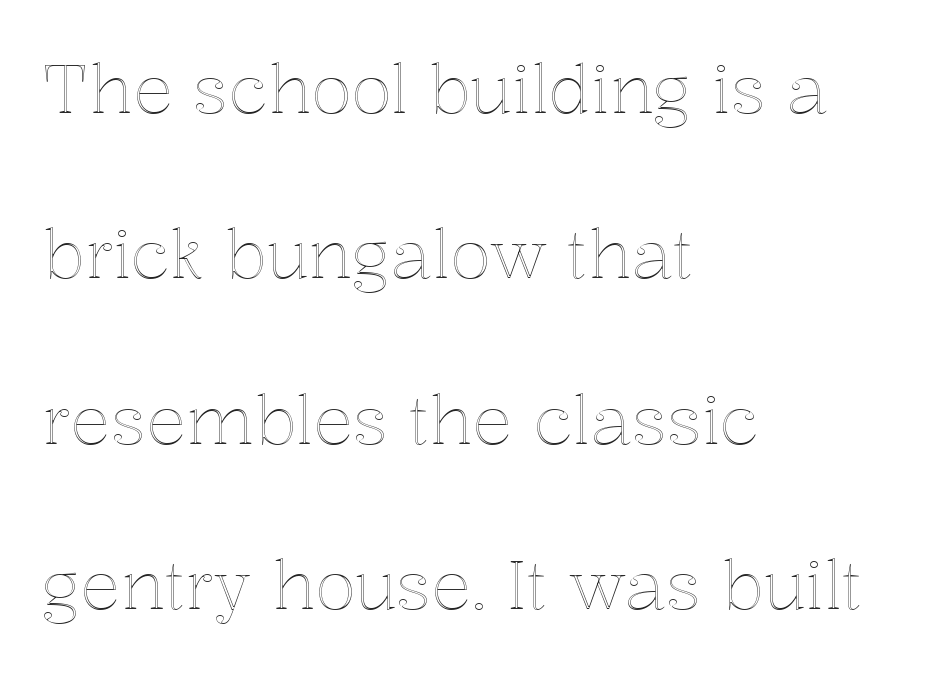
Q: Is the text italic (slanted)? A: No, it is upright.
Q: Is the text underlined? A: No.
Q: How is the paragraph aligned? A: Left-aligned.
Q: Is the spacing between letters normal or unusually wide? A: Normal.
Q: Is the spacing between lines tight, normal or loose? A: Loose.
Q: Width (condensed, normal, or wide)? A: Normal.
Q: x-height? A: Medium.
Q: Monospaced? A: No.
